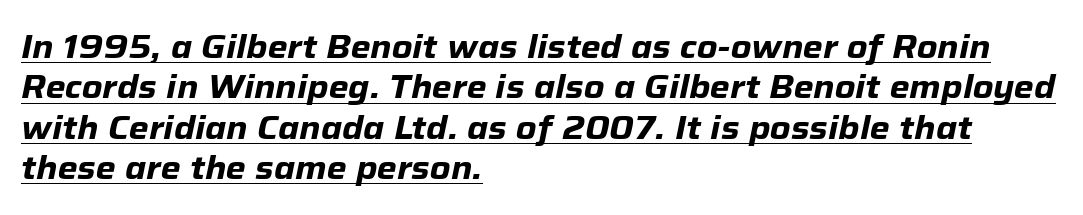
Q: Is the text bold? A: Yes.
Q: Is the text italic (slanted)? A: Yes, it leans right by about 12 degrees.
Q: Is the text underlined? A: Yes.
Q: How is the paragraph aligned? A: Left-aligned.
Q: Is the spacing between letters normal or unusually wide? A: Normal.
Q: Is the spacing between lines tight, normal or loose? A: Normal.
Q: Width (condensed, normal, or wide)? A: Normal.
Q: Stroke contrast? A: Low.
Q: x-height? A: Medium.
Q: Monospaced? A: No.
